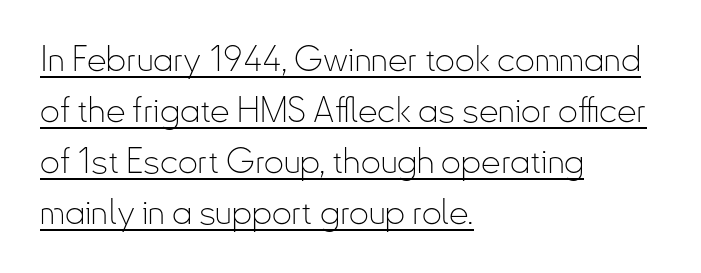
{"serif": "no", "italic": "no", "bold": "no", "weight": "thin", "width": "condensed", "stroke_contrast": "low", "x_height": "small", "monospaced": "no", "underline": "yes", "align": "left", "line_spacing": "normal", "line_spacing_ratio": 1.46, "letter_spacing": "normal", "letter_spacing_em": 0.0, "glyph_px": 35}
